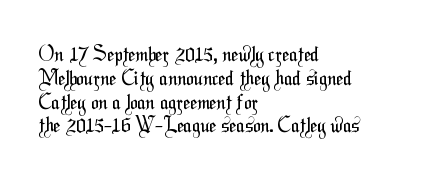
The image shows 20 px text type; set left-aligned, line spacing 1.19x, normal letter spacing, not underlined.
